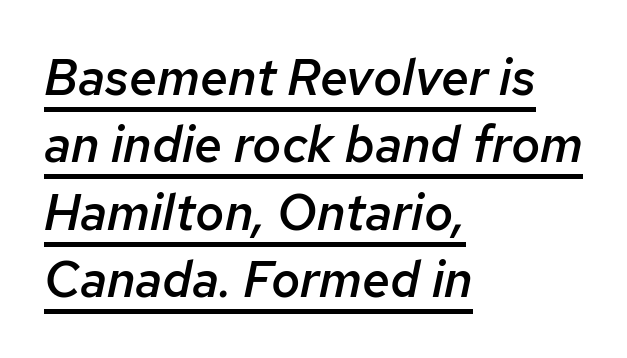
Q: Is the text bold? A: Semi-bold.
Q: Is the text italic (slanted)? A: Yes, it leans right by about 12 degrees.
Q: Is the text underlined? A: Yes.
Q: How is the paragraph aligned? A: Left-aligned.
Q: Is the spacing between letters normal or unusually wide? A: Normal.
Q: Is the spacing between lines tight, normal or loose? A: Normal.
Q: Width (condensed, normal, or wide)? A: Normal.
Q: Stroke contrast? A: Low.
Q: x-height? A: Medium.
Q: Monospaced? A: No.
